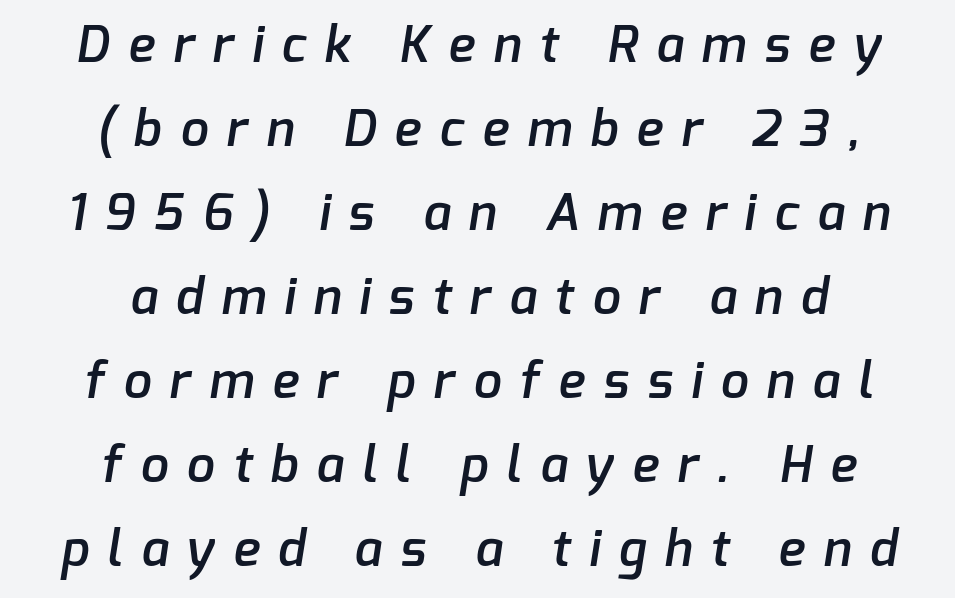
{"serif": "no", "bold": "semi", "weight": "semibold", "width": "normal", "stroke_contrast": "low", "x_height": "medium", "monospaced": "no", "underline": "no", "align": "center", "line_spacing": "normal", "line_spacing_ratio": 1.68, "letter_spacing": "wide", "letter_spacing_em": 0.37, "glyph_px": 50}
